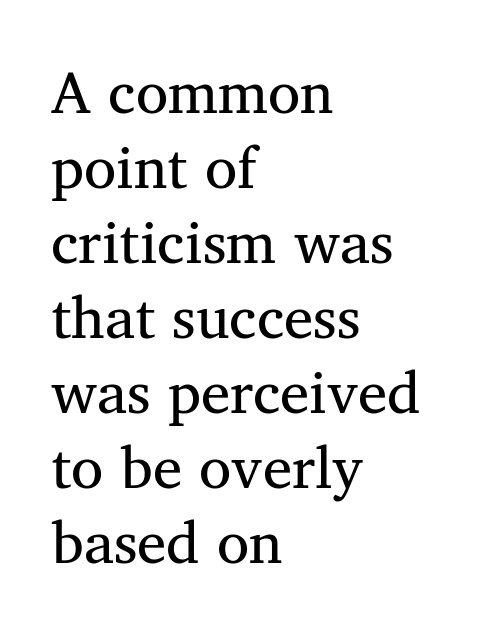
{"serif": "yes", "italic": "no", "bold": "no", "weight": "regular", "width": "normal", "stroke_contrast": "medium", "x_height": "medium", "monospaced": "no", "underline": "no", "align": "left", "line_spacing": "normal", "line_spacing_ratio": 1.27, "letter_spacing": "normal", "letter_spacing_em": 0.0, "glyph_px": 59}
